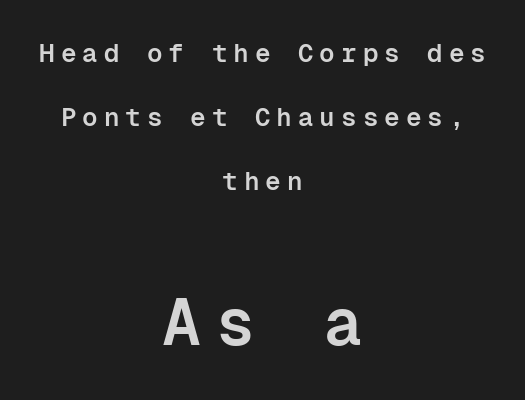
Q: Is the text bold? A: Semi-bold.
Q: Is the text italic (slanted)? A: No, it is upright.
Q: Is the typeface a serif or a sans-serif typeface? A: Sans-serif.
Q: Is the text underlined? A: No.
Q: How is the paragraph aligned? A: Centered.
Q: Is the spacing between letters normal or unusually wide? A: Unusually wide.
Q: Is the spacing between lines tight, normal or loose? A: Loose.
Q: Which block of text is set in a larger size, the first (top) or the second (bottom)? A: The second (bottom) one.
Q: Width (condensed, normal, or wide)? A: Normal.
Q: Stroke contrast? A: Low.
Q: x-height? A: Medium.
Q: Monospaced? A: Yes.
